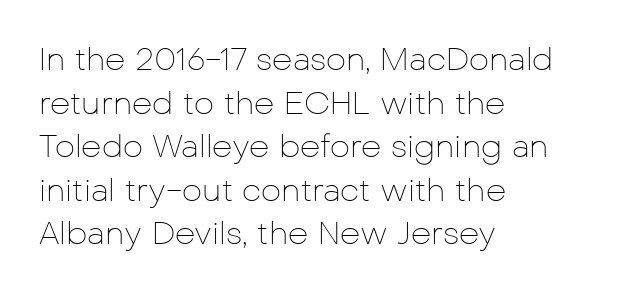
The image shows 32 px thin sans-serif type, upright; set left-aligned, normal line spacing (1.36x), normal letter spacing, not underlined; low stroke contrast and a medium x-height.
